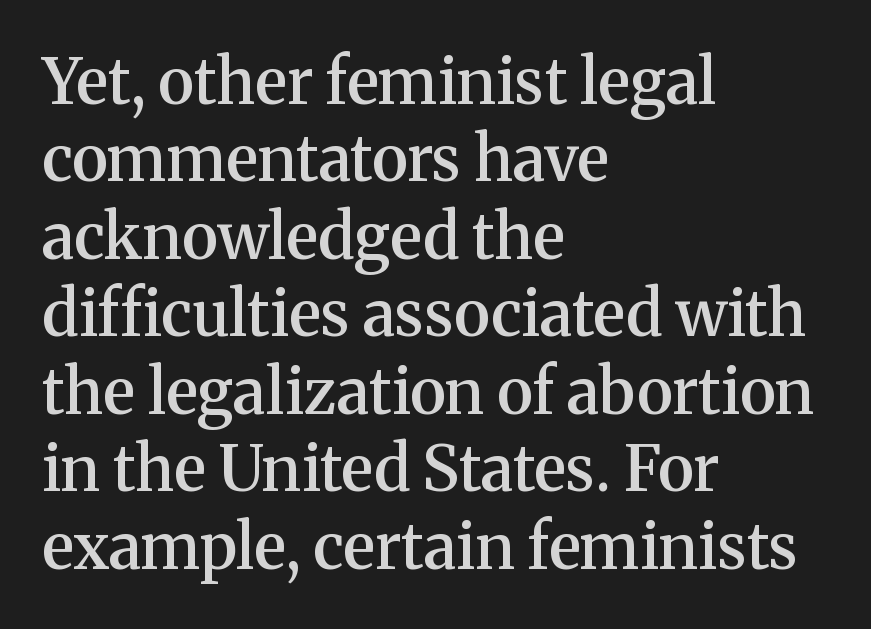
Q: Is the text bold? A: Semi-bold.
Q: Is the text italic (slanted)? A: No, it is upright.
Q: Is the typeface a serif or a sans-serif typeface? A: Serif.
Q: Is the text underlined? A: No.
Q: How is the paragraph aligned? A: Left-aligned.
Q: Is the spacing between letters normal or unusually wide? A: Normal.
Q: Width (condensed, normal, or wide)? A: Normal.
Q: Stroke contrast? A: Medium.
Q: x-height? A: Medium.
Q: Monospaced? A: No.
